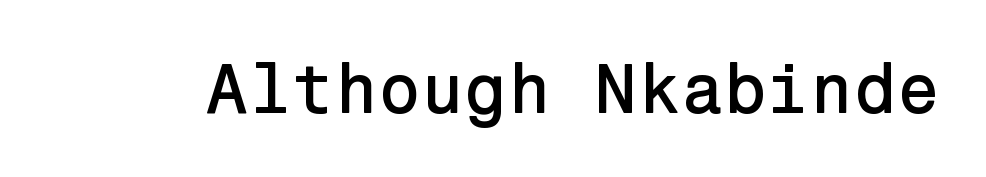
The image shows 70 px sans-serif type, upright; set normal letter spacing, not underlined; low stroke contrast and a medium x-height.
